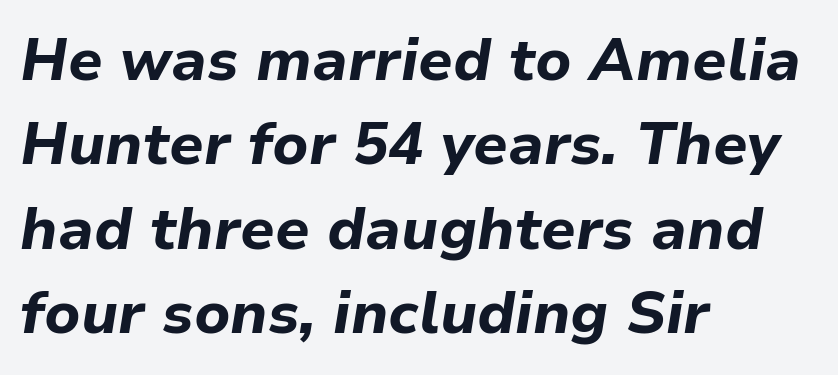
The image shows 59 px bold type, italic (leaning right); set left-aligned, normal line spacing (1.43x), normal letter spacing, not underlined; low stroke contrast and a medium x-height.
